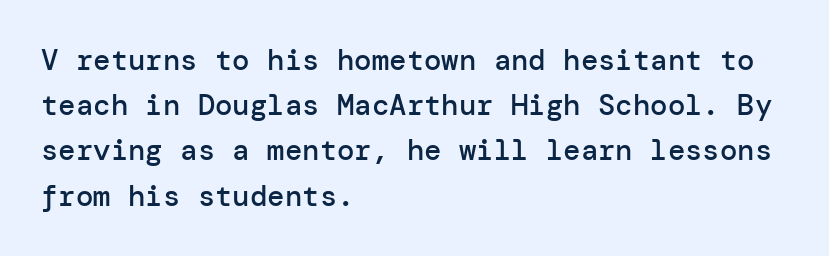
The image shows 29 px semibold sans-serif type, upright; set left-aligned, normal line spacing (1.56x), normal letter spacing, not underlined; low stroke contrast and a medium x-height.
